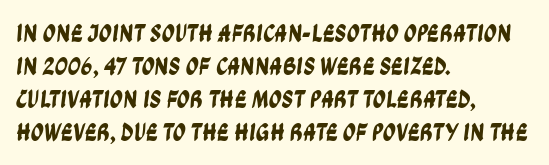
A student would call this left alignment; a typographer would say flush left, rag right. This block has exactly the height ordinary leading produces. The strip under each line holds only bare page. A typesetter would call this zero additional tracking.
